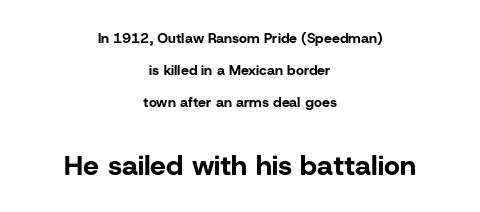
Q: Is the text bold? A: Yes.
Q: Is the text italic (slanted)? A: No, it is upright.
Q: Is the typeface a serif or a sans-serif typeface? A: Sans-serif.
Q: Is the text underlined? A: No.
Q: How is the paragraph aligned? A: Centered.
Q: Is the spacing between letters normal or unusually wide? A: Normal.
Q: Is the spacing between lines tight, normal or loose? A: Loose.
Q: Which block of text is set in a larger size, the first (top) or the second (bottom)? A: The second (bottom) one.
Q: Width (condensed, normal, or wide)? A: Normal.
Q: Stroke contrast? A: Low.
Q: x-height? A: Medium.
Q: Monospaced? A: No.
